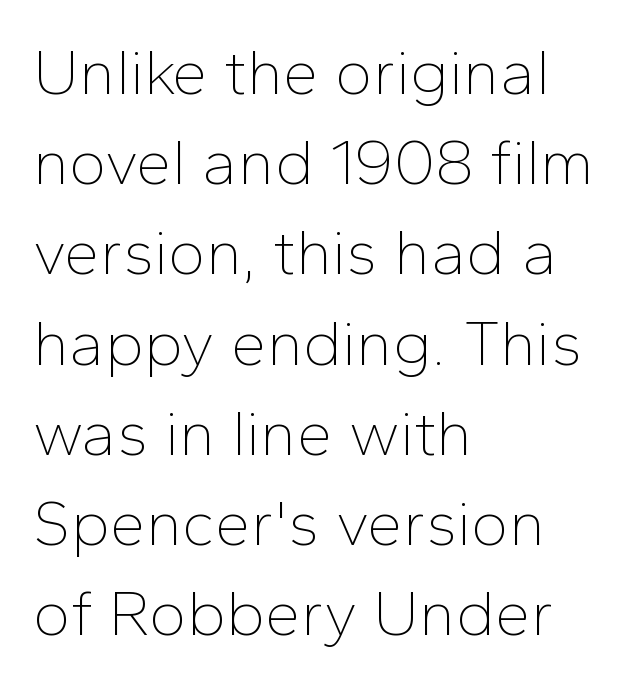
{"serif": "no", "italic": "no", "bold": "no", "weight": "thin", "width": "normal", "stroke_contrast": "low", "x_height": "medium", "monospaced": "no", "underline": "no", "align": "left", "line_spacing": "normal", "line_spacing_ratio": 1.41, "letter_spacing": "normal", "letter_spacing_em": 0.0, "glyph_px": 64}
